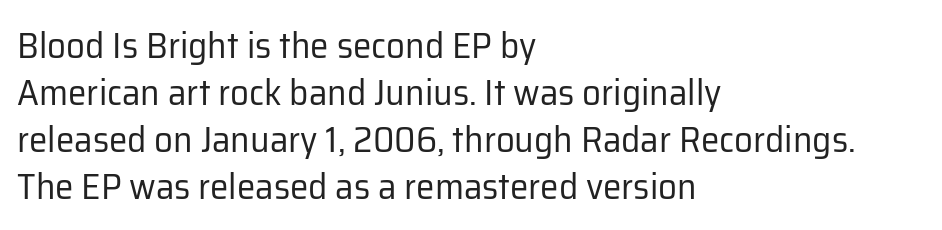
{"serif": "no", "italic": "no", "bold": "no", "weight": "regular", "width": "normal", "stroke_contrast": "low", "x_height": "medium", "monospaced": "no", "underline": "no", "align": "left", "line_spacing": "normal", "line_spacing_ratio": 1.27, "letter_spacing": "normal", "letter_spacing_em": 0.0, "glyph_px": 37}
